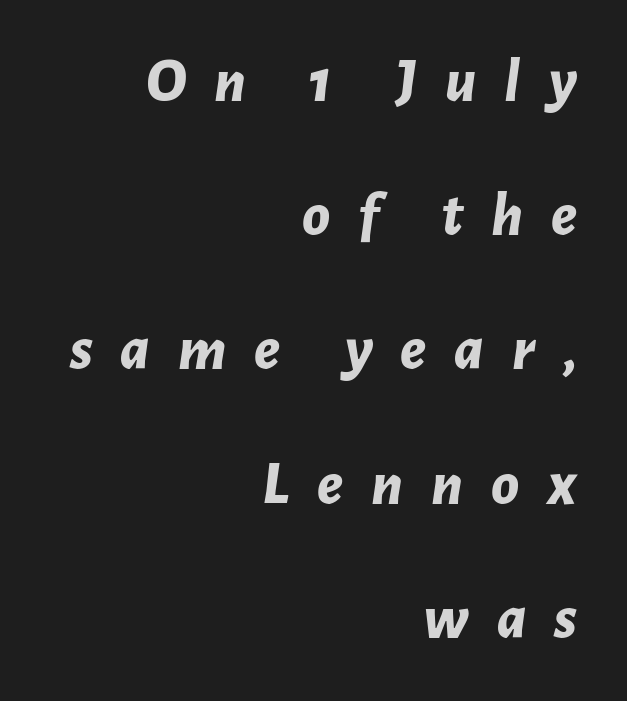
This rendering widens character spacing well past its baseline value. Each new line begins a long way beneath the previous one. Do the characters align in a grid? No, the font is proportional. The lines in this sample share a right terminus and differ only in where they begin.
